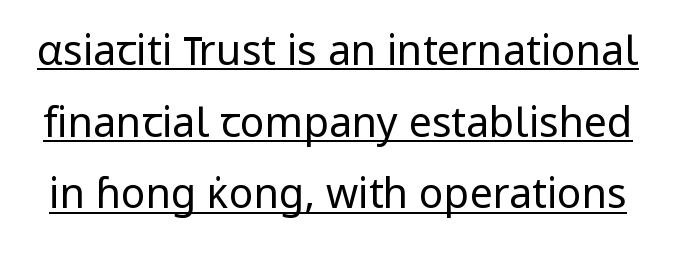
Looks like regular typesetting: each glyph gets only the width it needs. The letters sit at their default tracking, neither squeezed nor spread. This is sans-serif lettering, the kind often seen on screens and signage. Does a line run under the words? Yes, clearly.
